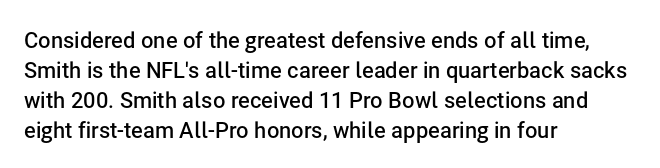
{"italic": "no", "bold": "semi", "underline": "no", "align": "left", "line_spacing": "normal", "line_spacing_ratio": 1.36, "letter_spacing": "normal", "letter_spacing_em": 0.0, "glyph_px": 22}
